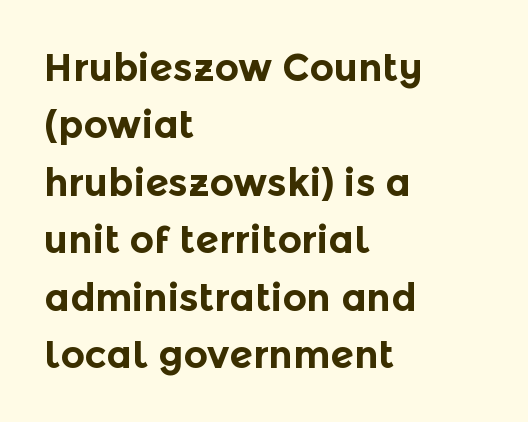
This sample keeps an unexceptional amount of space between lines. Think of a printed novel: that variable character pitch is what you see here. Only glyphs here, with clear space below each row. This rendering employs a face without finishing strokes, i.e., a sans-serif. It's the straight-up-and-down kind of type. Summary of weight: heavy, a full bold.
